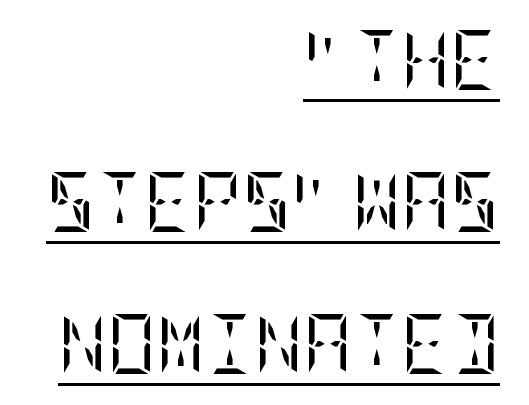
Q: Is the text bold? A: No.
Q: Is the text italic (slanted)? A: No, it is upright.
Q: Is the typeface a serif or a sans-serif typeface? A: Serif.
Q: Is the text underlined? A: Yes.
Q: How is the paragraph aligned? A: Right-aligned.
Q: Is the spacing between letters normal or unusually wide? A: Normal.
Q: Is the spacing between lines tight, normal or loose? A: Loose.
Q: Width (condensed, normal, or wide)? A: Condensed.
Q: Stroke contrast? A: Low.
Q: x-height? A: Large.
